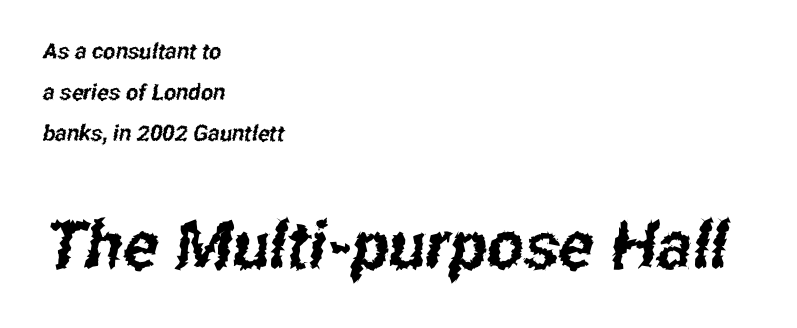
The image shows 66 px condensed sans-serif type; set left-aligned, line spacing 1.87x, normal letter spacing, not underlined; the second (bottom) block is 3.0x larger; low stroke contrast and a medium x-height.
